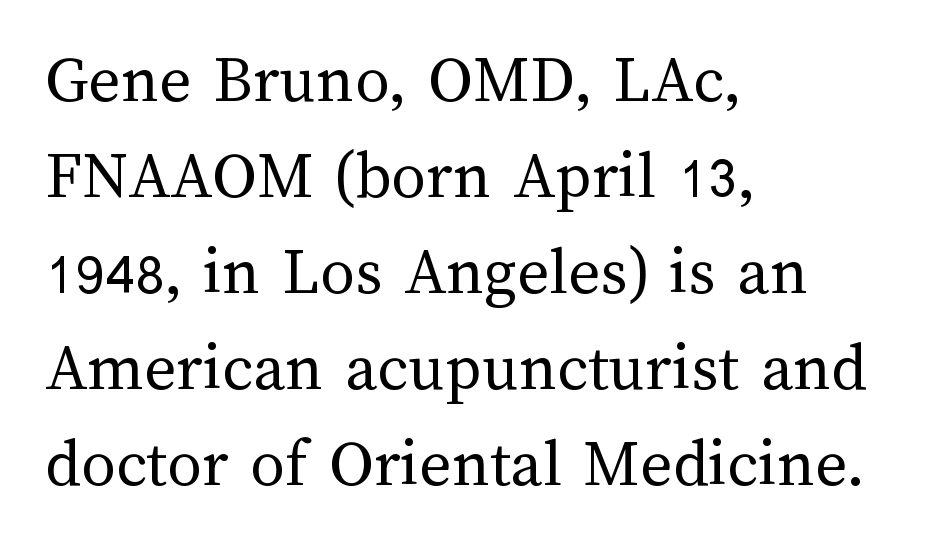
Q: Is the text bold? A: No.
Q: Is the text italic (slanted)? A: No, it is upright.
Q: Is the text underlined? A: No.
Q: How is the paragraph aligned? A: Left-aligned.
Q: Is the spacing between letters normal or unusually wide? A: Normal.
Q: Is the spacing between lines tight, normal or loose? A: Normal.
Q: Width (condensed, normal, or wide)? A: Normal.
Q: Stroke contrast? A: Medium.
Q: x-height? A: Medium.
Q: Monospaced? A: No.
